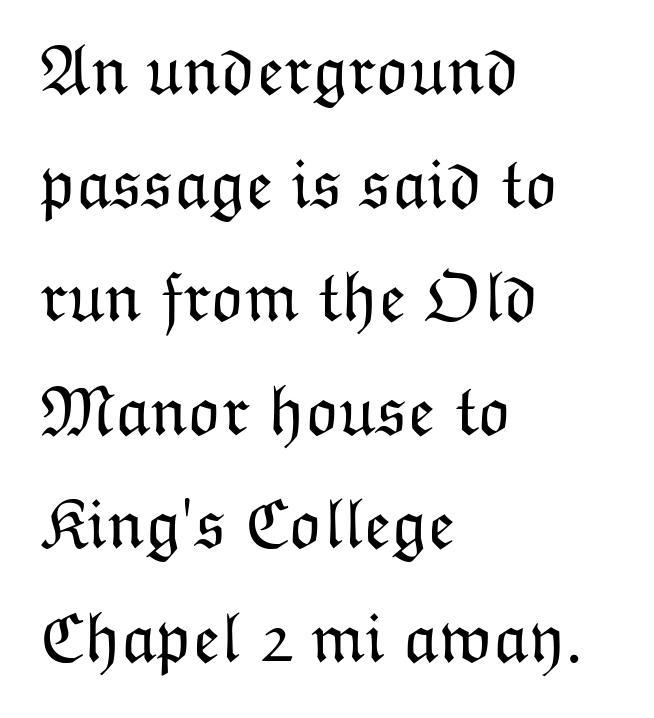
Q: Is the text bold? A: No.
Q: Is the text italic (slanted)? A: No, it is upright.
Q: Is the text underlined? A: No.
Q: How is the paragraph aligned? A: Left-aligned.
Q: Is the spacing between letters normal or unusually wide? A: Normal.
Q: Is the spacing between lines tight, normal or loose? A: Normal.
Q: Width (condensed, normal, or wide)? A: Normal.
Q: Stroke contrast? A: Low.
Q: x-height? A: Medium.
Q: Monospaced? A: No.
